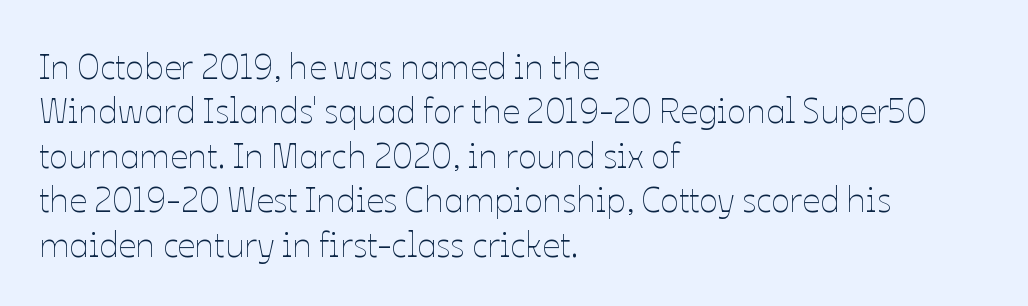
{"italic": "no", "bold": "no", "weight": "thin", "width": "normal", "stroke_contrast": "low", "x_height": "medium", "monospaced": "no", "underline": "no", "align": "left", "line_spacing": "normal", "line_spacing_ratio": 1.27, "letter_spacing": "normal", "letter_spacing_em": 0.0, "glyph_px": 35}
